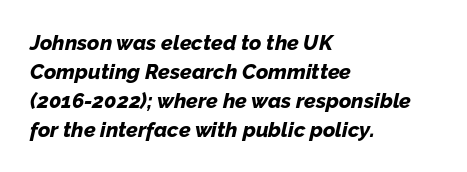
{"italic": "yes", "lean": "right", "slant_degrees": 12, "bold": "yes", "underline": "no", "align": "left", "line_spacing": "normal", "line_spacing_ratio": 1.38, "letter_spacing": "normal", "letter_spacing_em": 0.0, "glyph_px": 21}
